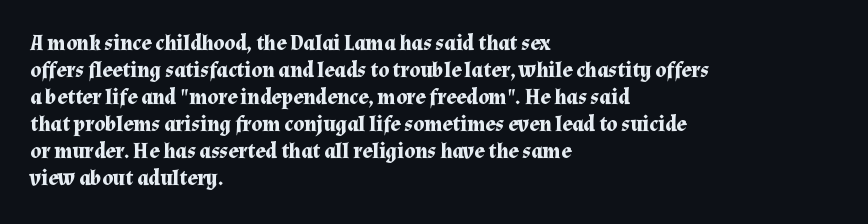
Q: Is the text bold? A: Yes.
Q: Is the text italic (slanted)? A: No, it is upright.
Q: Is the text underlined? A: No.
Q: How is the paragraph aligned? A: Left-aligned.
Q: Is the spacing between letters normal or unusually wide? A: Normal.
Q: Is the spacing between lines tight, normal or loose? A: Normal.
